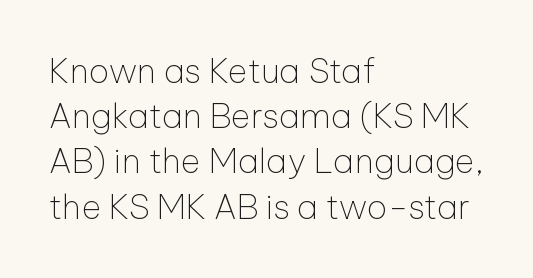
The image shows 34 px thin sans-serif type, upright; set left-aligned, normal line spacing (1.33x), normal letter spacing, not underlined; low stroke contrast and a medium x-height.
